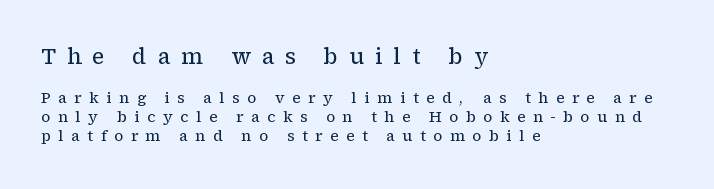
Q: Is the text bold? A: No.
Q: Is the text italic (slanted)? A: No, it is upright.
Q: Is the text underlined? A: No.
Q: How is the paragraph aligned? A: Left-aligned.
Q: Is the spacing between letters normal or unusually wide? A: Unusually wide.
Q: Is the spacing between lines tight, normal or loose? A: Normal.
Q: Which block of text is set in a larger size, the first (top) or the second (bottom)? A: The first (top) one.
